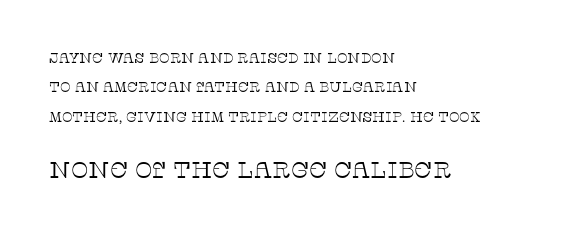
How are the letters spaced? Ordinarily, with no added tracking. These glyphs show unthickened strokes, regular width or finer. Larger block? The one below; the one above is distinctly smaller. Nobody drew a line under any word here. No italicization has been applied; the sample stays upright. Alignment: flush left.
